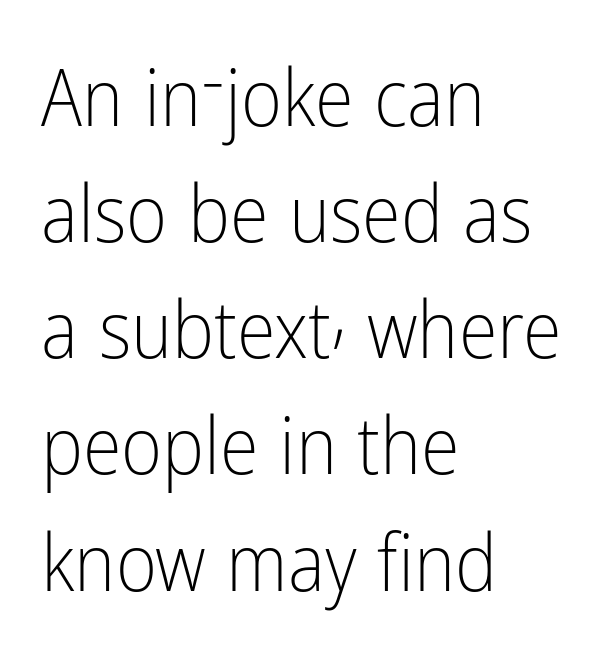
{"serif": "no", "italic": "no", "bold": "no", "weight": "light", "width": "condensed", "stroke_contrast": "low", "x_height": "medium", "monospaced": "no", "underline": "no", "align": "left", "line_spacing": "normal", "line_spacing_ratio": 1.47, "letter_spacing": "normal", "letter_spacing_em": 0.0, "glyph_px": 79}
